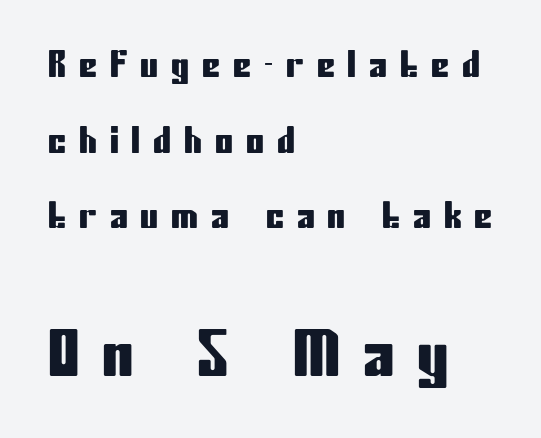
The image shows 63 px condensed sans-serif type, upright; set left-aligned, loose line spacing (2.1x), unusually wide letter spacing (+0.36 em), not underlined; the second (bottom) block is 1.75x larger; low stroke contrast and a medium x-height.
